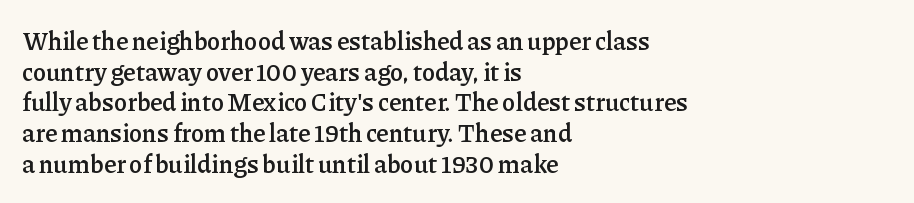
The image shows 25 px text type, upright; set left-aligned, line spacing 1.23x, normal letter spacing, not underlined.
